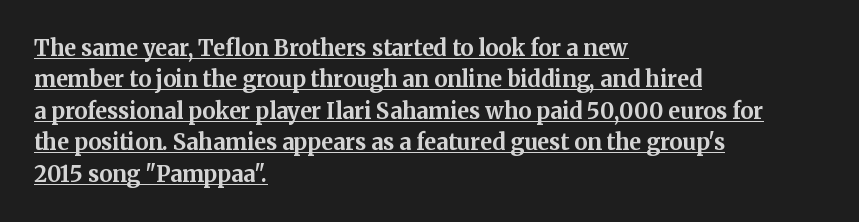
Q: Is the text bold? A: Yes.
Q: Is the text italic (slanted)? A: No, it is upright.
Q: Is the text underlined? A: Yes.
Q: How is the paragraph aligned? A: Left-aligned.
Q: Is the spacing between letters normal or unusually wide? A: Normal.
Q: Is the spacing between lines tight, normal or loose? A: Normal.
